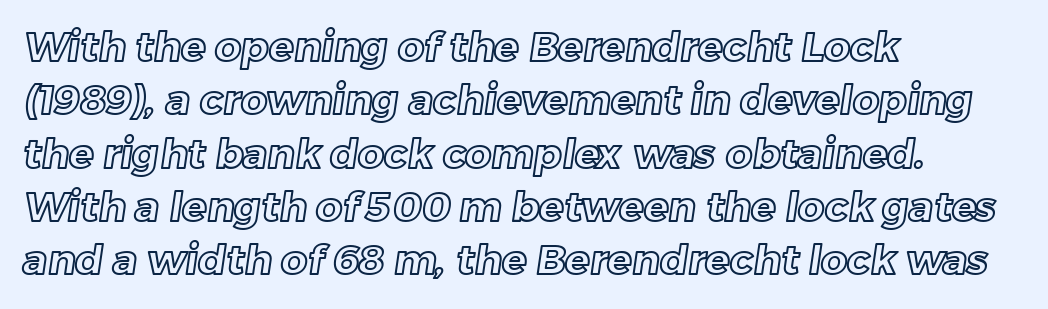
{"width": "normal", "x_height": "medium", "monospaced": "no", "underline": "no", "align": "left", "line_spacing": "normal", "line_spacing_ratio": 1.3, "letter_spacing": "normal", "letter_spacing_em": 0.0, "glyph_px": 41}
